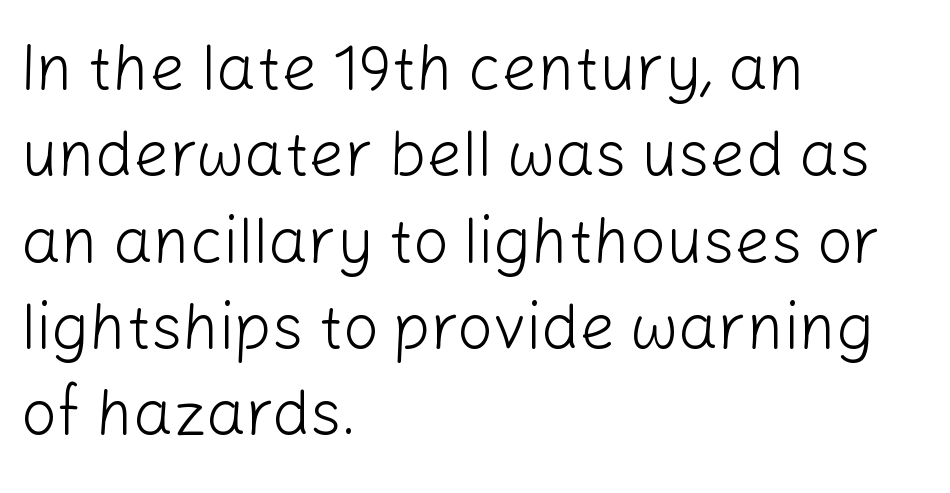
Reading down the column, the eye jumps a familiar distance to each next line. Standard letterfit; no display-style spreading of the glyphs. If you drew a line through each stem, it would be perfectly vertical. In CSS terms this would be text-align: left.
